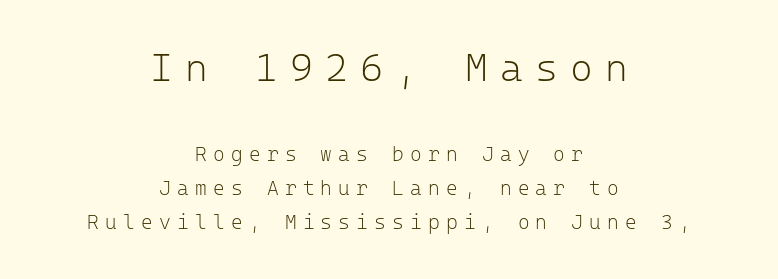
The image shows 39 px light sans-serif type, upright, monospaced; set centered, line spacing 1.71x, unusually wide letter spacing (+0.31 em), not underlined; the first (top) block is 1.95x larger; low stroke contrast and a medium x-height.
